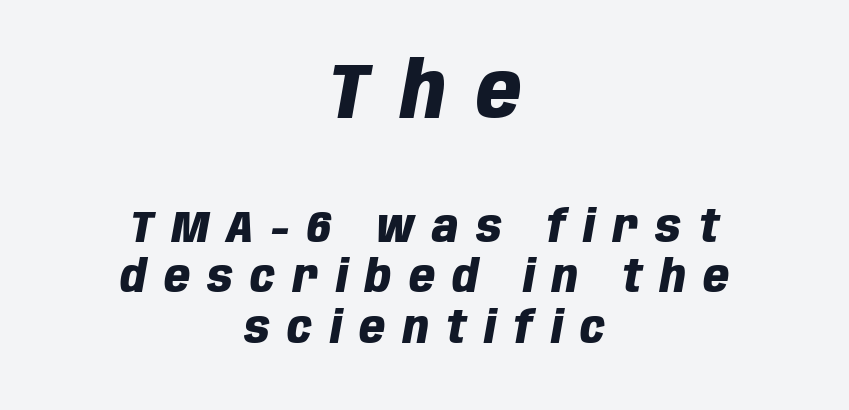
{"italic": "yes", "lean": "right", "slant_degrees": 10, "bold": "yes", "weight": "heavy", "width": "condensed", "stroke_contrast": "low", "x_height": "large", "monospaced": "no", "underline": "no", "align": "center", "line_spacing": "tight", "line_spacing_ratio": 1.13, "letter_spacing": "wide", "letter_spacing_em": 0.39, "larger_block": "first", "size_ratio": 1.73, "glyph_px": 78}
